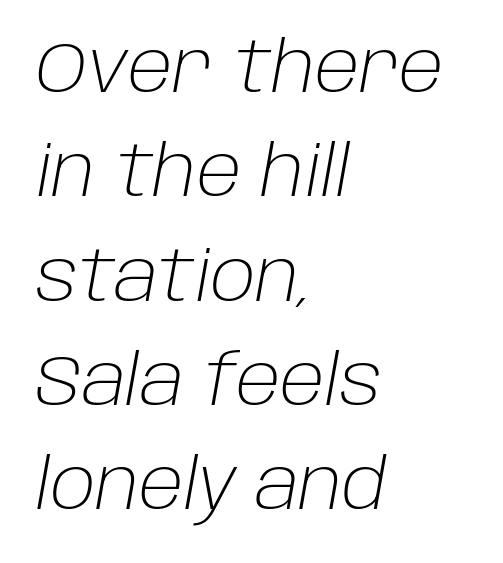
The image shows 70 px light type, italic (leaning right); set left-aligned, normal line spacing (1.49x), normal letter spacing, not underlined; low stroke contrast and a large x-height.
